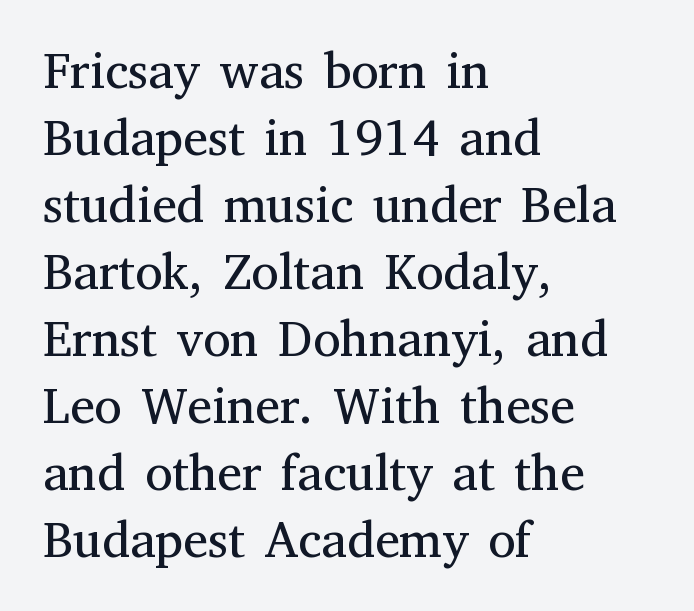
Q: Is the text bold? A: No.
Q: Is the text italic (slanted)? A: No, it is upright.
Q: Is the typeface a serif or a sans-serif typeface? A: Serif.
Q: Is the text underlined? A: No.
Q: How is the paragraph aligned? A: Left-aligned.
Q: Is the spacing between letters normal or unusually wide? A: Normal.
Q: Is the spacing between lines tight, normal or loose? A: Normal.
Q: Width (condensed, normal, or wide)? A: Normal.
Q: Stroke contrast? A: Medium.
Q: x-height? A: Medium.
Q: Monospaced? A: No.
